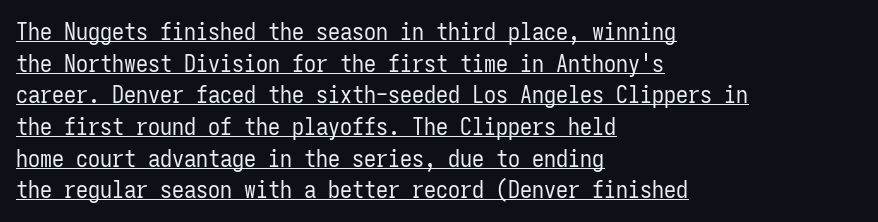
Spacing between characters is what you'd get straight out of the box. Reading down the column, the eye jumps a familiar distance to each next line. Students, observe the line beneath the letters — that is underlining. The weight would be labelled regular, book, light, or lighter still. The passage is arranged the way most books set body copy — flush left.
